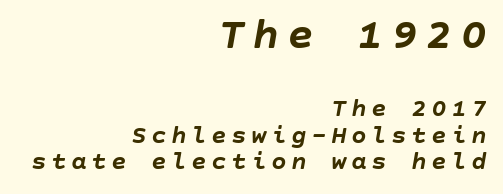
These lines were composed using italics. Line spacing here is tight. Size hierarchy here favors the leading block over the trailing one. The rendering anchors every line to the right-hand side.
